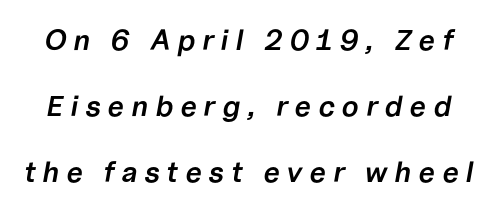
{"italic": "yes", "lean": "right", "slant_degrees": 10, "bold": "semi", "weight": "semibold", "width": "normal", "stroke_contrast": "low", "x_height": "medium", "monospaced": "no", "underline": "no", "line_spacing": "loose", "line_spacing_ratio": 2.27, "letter_spacing": "wide", "letter_spacing_em": 0.24, "glyph_px": 29}
